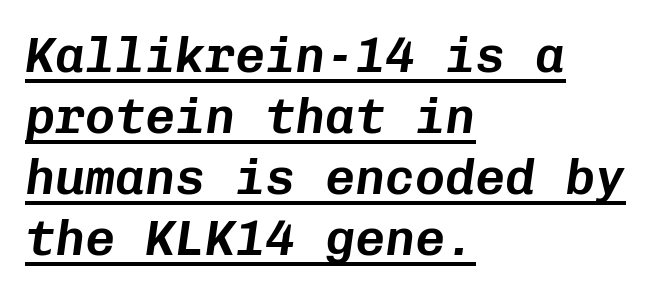
{"italic": "yes", "lean": "right", "slant_degrees": 8, "width": "normal", "stroke_contrast": "low", "x_height": "medium", "monospaced": "yes", "underline": "yes", "align": "left", "line_spacing_ratio": 1.22, "letter_spacing": "normal", "letter_spacing_em": 0.0, "glyph_px": 50}
